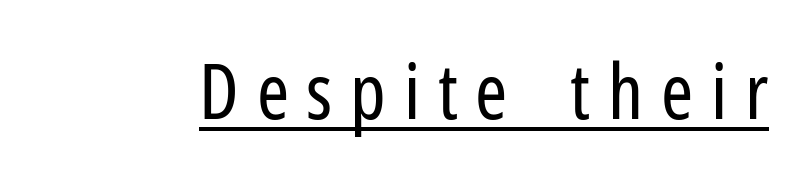
Check the space under the baseline: a stroke is drawn there. Serif or sans? Sans — the stroke terminals are bare. Posture: vertical. The passage shown is typed in a proportional face where columns would drift.
